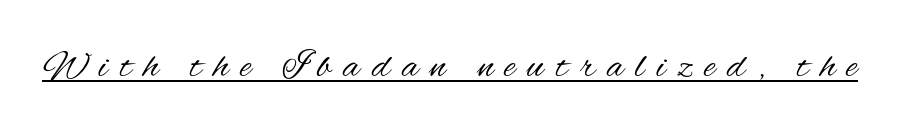
Somebody hit Ctrl+U on this one — the words are underlined. A typesetter would call this heavily tracked-out type. The characters are drawn with everyday or finer stroke widths. I'd call this a sans setting — the letters go barefoot.
